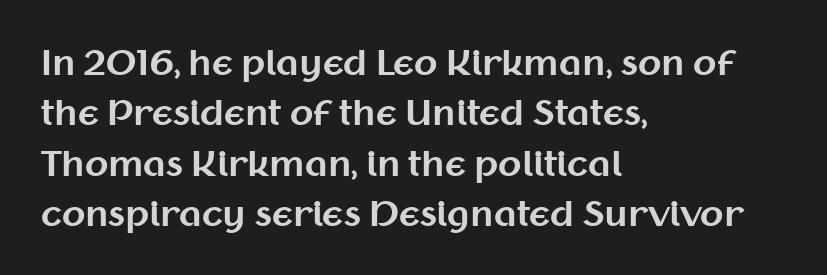
{"serif": "no", "italic": "no", "bold": "yes", "weight": "bold", "width": "normal", "stroke_contrast": "medium", "x_height": "medium", "monospaced": "no", "underline": "no", "align": "left", "line_spacing": "normal", "line_spacing_ratio": 1.48, "letter_spacing": "normal", "letter_spacing_em": 0.0, "glyph_px": 34}
